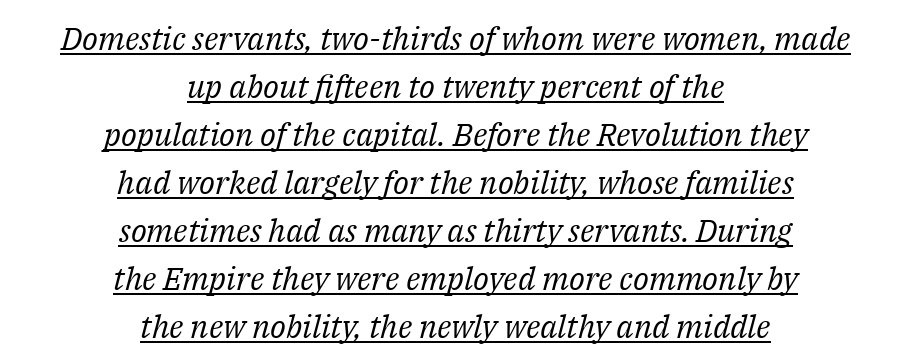
{"serif": "yes", "italic": "yes", "lean": "right", "slant_degrees": 14, "bold": "no", "weight": "regular", "width": "normal", "stroke_contrast": "medium", "x_height": "medium", "monospaced": "no", "underline": "yes", "align": "center", "line_spacing": "normal", "line_spacing_ratio": 1.5, "letter_spacing": "normal", "letter_spacing_em": 0.0, "glyph_px": 32}
